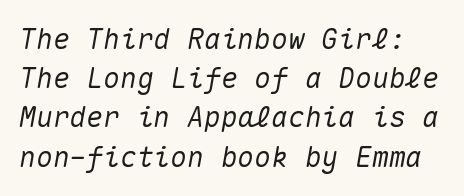
Q: Is the text italic (slanted)? A: Yes, it leans right by about 10 degrees.
Q: Is the text underlined? A: No.
Q: Is the spacing between letters normal or unusually wide? A: Normal.
Q: Is the spacing between lines tight, normal or loose? A: Normal.
Q: Width (condensed, normal, or wide)? A: Normal.
Q: Stroke contrast? A: Medium.
Q: x-height? A: Medium.
Q: Monospaced? A: Yes.
